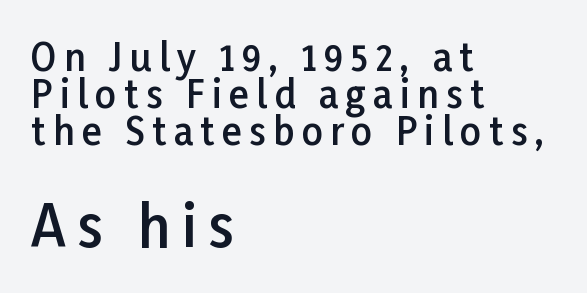
The image shows 56 px semibold sans-serif type, upright; set left-aligned, tight line spacing (1.0x), unusually wide letter spacing (+0.2 em), not underlined; the second (bottom) block is 1.51x larger; low stroke contrast and a medium x-height.
